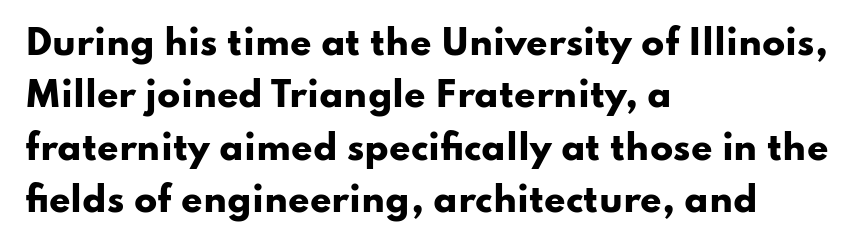
Honestly, the letter spacing is just normal — you wouldn't notice it. Does the weight exceed regular? Yes, all the way to bold. Nobody drew a line under any word here. A roman cut, with each character standing at attention. Caption: multi-line text, flush left, ragged right.
